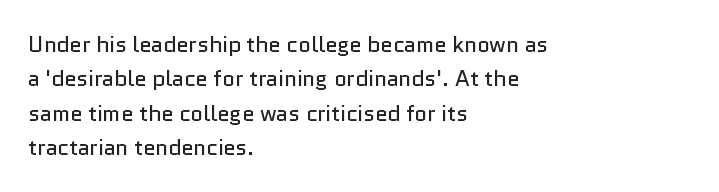
The specimen reads as upright at a glance. Is the stroke heavy? The answer is a plain regular-or-lighter. Clear beneath every line of the passage. Notice how descenders clear the ascenders below comfortably — that's standard leading.
